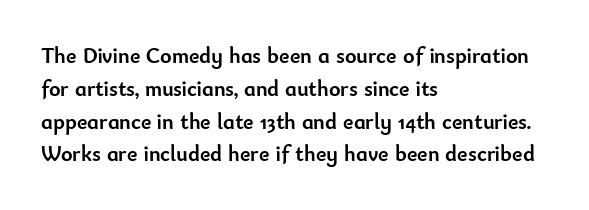
Nobody touched the tracking dial on this one. Alignment: flush left. Tall strokes in this sample are plumb rather than angled. Weight: bold.
